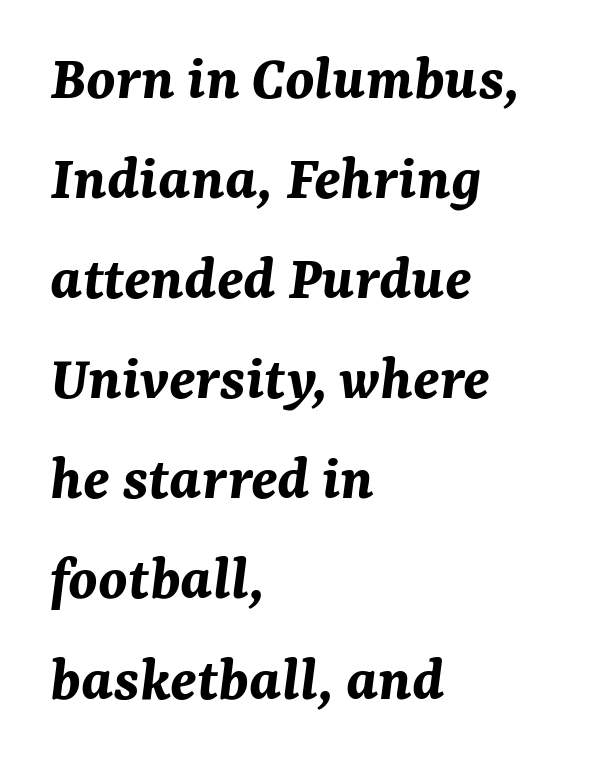
Think of a printed novel: that variable character pitch is what you see here. The lines sit at an ordinary, default distance from one another. If you drew a ruler down the left edge, every line would touch it. The typesetting leans heavy: a genuine bold. The rendering keeps characters at their native spacing. Tall strokes in this sample are angled rather than plumb.
